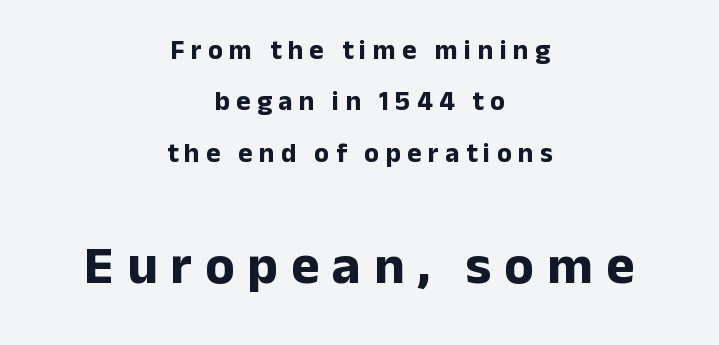
The image shows 54 px bold sans-serif type, upright; set centered, loose line spacing (1.9x), unusually wide letter spacing (+0.24 em), not underlined; the second (bottom) block is 2.0x larger; low stroke contrast and a medium x-height.
